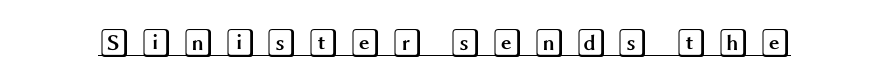
The image shows 29 px wide type, upright; set unusually wide letter spacing (+0.34 em), underlined; a large x-height.
